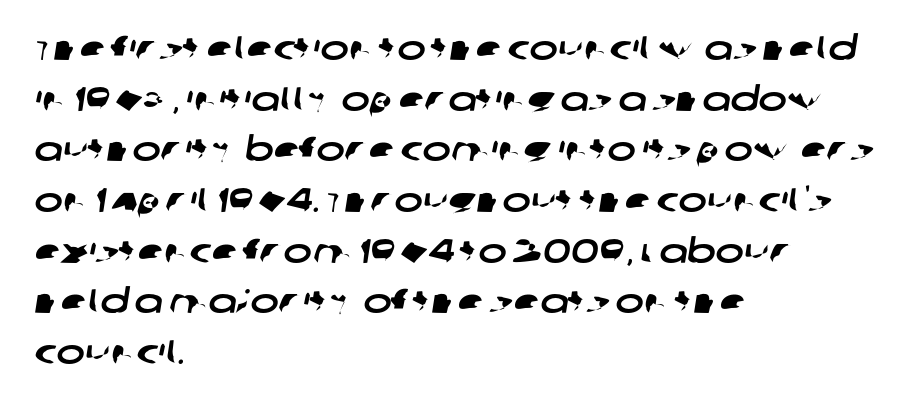
Q: Is the typeface a serif or a sans-serif typeface? A: Sans-serif.
Q: Is the text underlined? A: No.
Q: How is the paragraph aligned? A: Left-aligned.
Q: Is the spacing between letters normal or unusually wide? A: Normal.
Q: Is the spacing between lines tight, normal or loose? A: Normal.
Q: Width (condensed, normal, or wide)? A: Wide.
Q: Stroke contrast? A: Low.
Q: x-height? A: Large.
Q: Monospaced? A: No.
